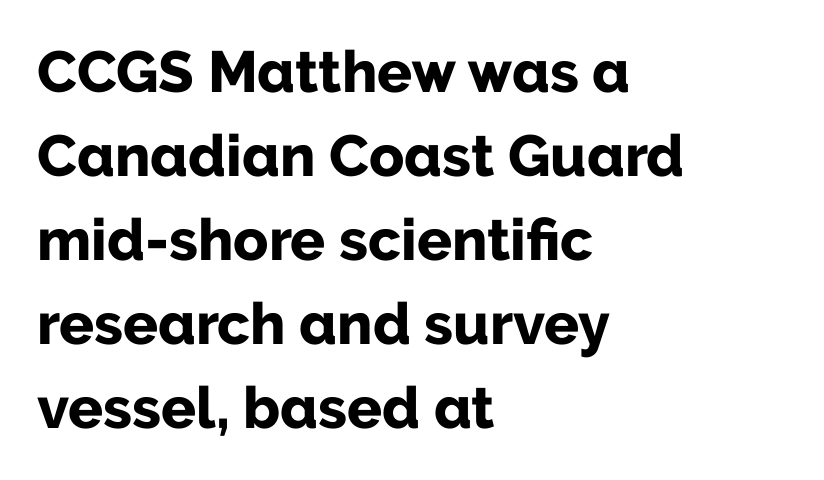
This sample uses an upright cut, with every glyph sitting square on the baseline. Type without underlining. On the weight axis this lands at bold, roughly 700. Proportional: the letters do not fall into vertical columns. Are there feet on the stems? There aren't — it's a sans.
